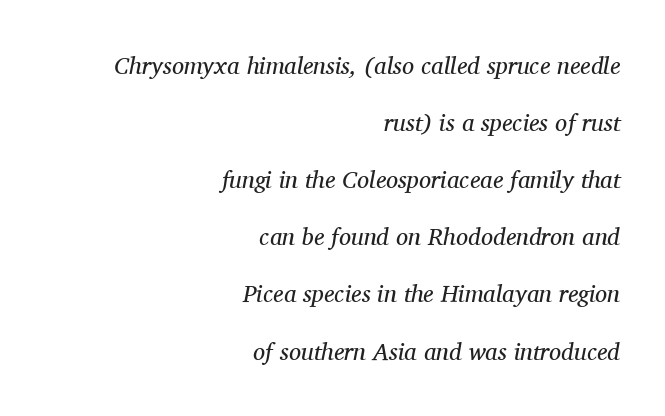
There is no visible air inserted between adjacent glyphs. Notice how the passage keeps a crisp vertical edge on the right only. The weight would be labelled regular, book, light, or lighter still. The block of text is sparse from top to bottom, with ample space between rows. The face used here has a pronounced slope to its letters. Nobody drew a line under any word here.
